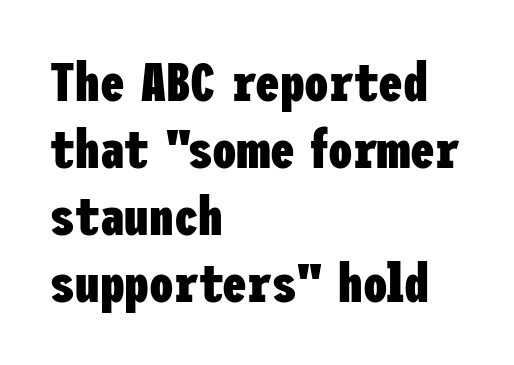
Q: Is the text bold? A: Yes.
Q: Is the text italic (slanted)? A: No, it is upright.
Q: Is the typeface a serif or a sans-serif typeface? A: Sans-serif.
Q: Is the text underlined? A: No.
Q: How is the paragraph aligned? A: Left-aligned.
Q: Is the spacing between letters normal or unusually wide? A: Normal.
Q: Width (condensed, normal, or wide)? A: Condensed.
Q: Stroke contrast? A: Low.
Q: x-height? A: Medium.
